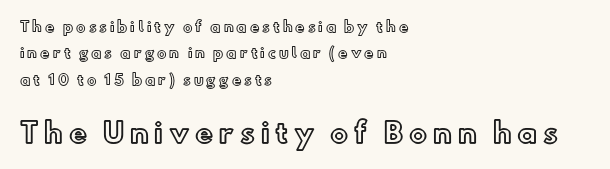
Which margin do the lines hug? The left one — the right edge is uneven. The face used here appears at its bigger size in the lower chunk. You can tell it's not italic because the verticals are truly vertical. Loose tracking; the words dissolve into strings of separated letters. Clear beneath every line of the passage.
